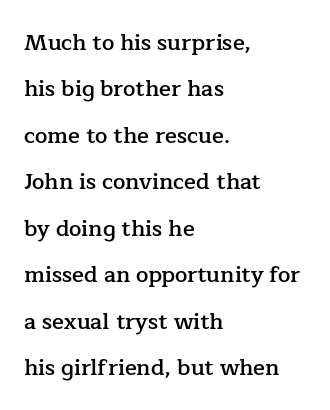
The image shows 22 px text type, upright; set left-aligned, loose line spacing (2.11x), normal letter spacing, not underlined.
